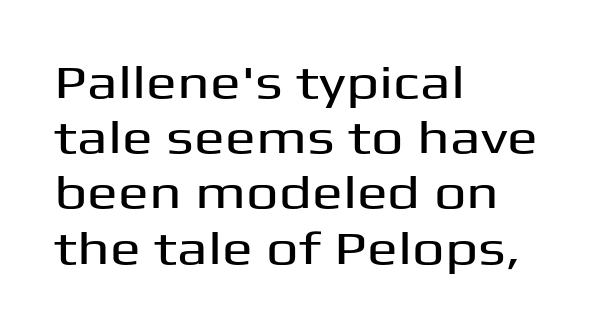
Each letter's strokes conclude bluntly, with no projecting serifs. Standard letterfit; no display-style spreading of the glyphs. Each letter keeps its own natural width here, so spacing adapts to shape. Type without underlining.
